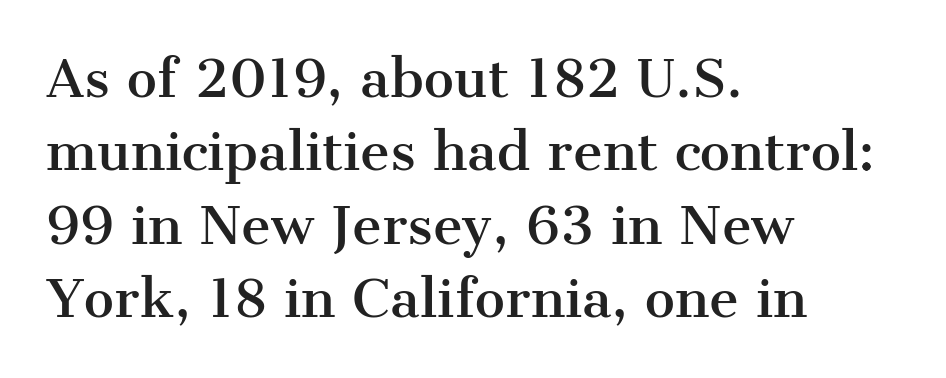
The image shows 51 px serif type, upright; set left-aligned, normal line spacing (1.44x), normal letter spacing, not underlined; medium stroke contrast and a medium x-height.
